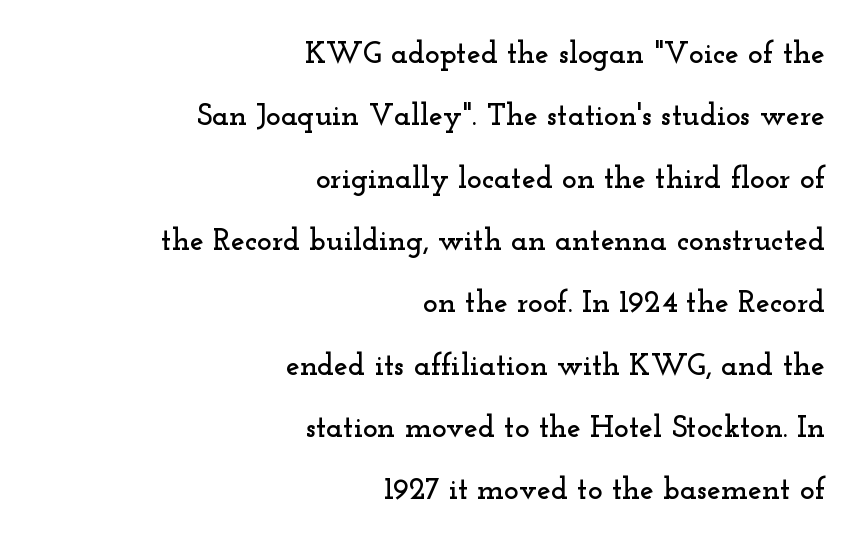
Q: Is the text italic (slanted)? A: No, it is upright.
Q: Is the typeface a serif or a sans-serif typeface? A: Serif.
Q: Is the text underlined? A: No.
Q: How is the paragraph aligned? A: Right-aligned.
Q: Is the spacing between letters normal or unusually wide? A: Normal.
Q: Is the spacing between lines tight, normal or loose? A: Loose.
Q: Width (condensed, normal, or wide)? A: Wide.
Q: Stroke contrast? A: Low.
Q: x-height? A: Small.
Q: Monospaced? A: No.
